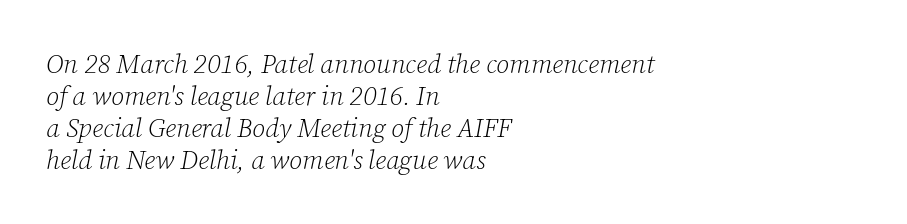
Q: Is the text bold? A: No.
Q: Is the text italic (slanted)? A: Yes, it leans right by about 12 degrees.
Q: Is the text underlined? A: No.
Q: How is the paragraph aligned? A: Left-aligned.
Q: Is the spacing between letters normal or unusually wide? A: Normal.
